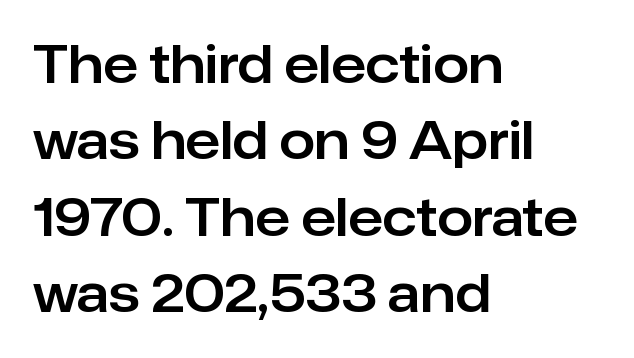
Q: Is the text italic (slanted)? A: No, it is upright.
Q: Is the typeface a serif or a sans-serif typeface? A: Sans-serif.
Q: Is the text underlined? A: No.
Q: How is the paragraph aligned? A: Left-aligned.
Q: Is the spacing between letters normal or unusually wide? A: Normal.
Q: Is the spacing between lines tight, normal or loose? A: Normal.
Q: Width (condensed, normal, or wide)? A: Normal.
Q: Stroke contrast? A: Low.
Q: x-height? A: Medium.
Q: Monospaced? A: No.
